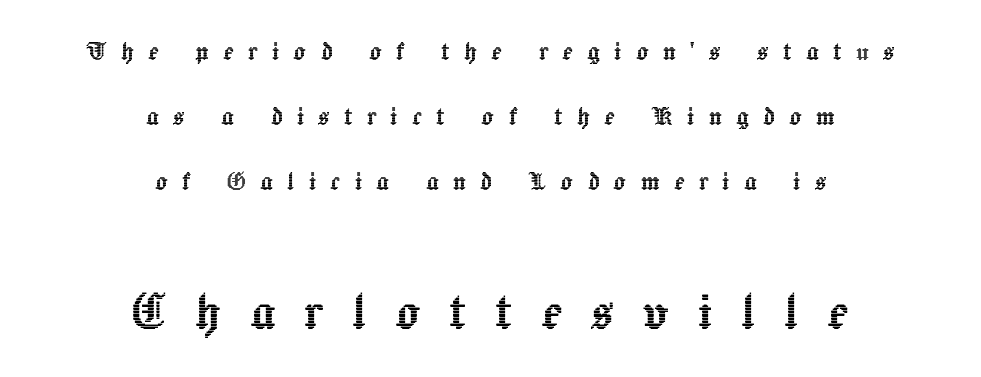
{"italic": "no", "width": "normal", "x_height": "medium", "monospaced": "no", "underline": "no", "align": "center", "line_spacing": "loose", "line_spacing_ratio": 2.09, "letter_spacing": "wide", "letter_spacing_em": 0.46, "larger_block": "second", "size_ratio": 2.0, "glyph_px": 62}
